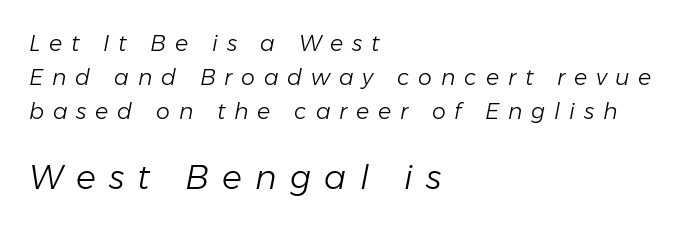
The image shows 33 px light type, italic (leaning right); set left-aligned, normal line spacing (1.54x), unusually wide letter spacing (+0.4 em), not underlined; the second (bottom) block is 1.5x larger; low stroke contrast and a medium x-height.
